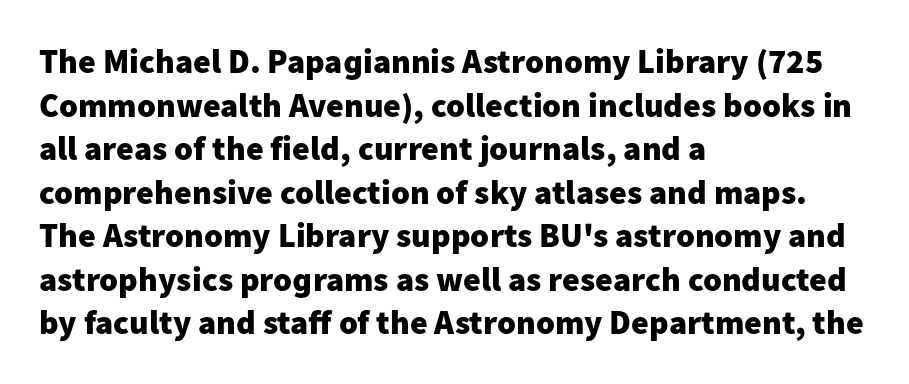
Unlike a traditional serif, this face leaves its strokes unadorned. Visually the block forms a straight wall on the left and a jagged coastline on the right. Caption: standard tracking, unaltered. Successive baselines arrive at the customary interval. Its strokes are broad and dark, the hallmark of bold type.
